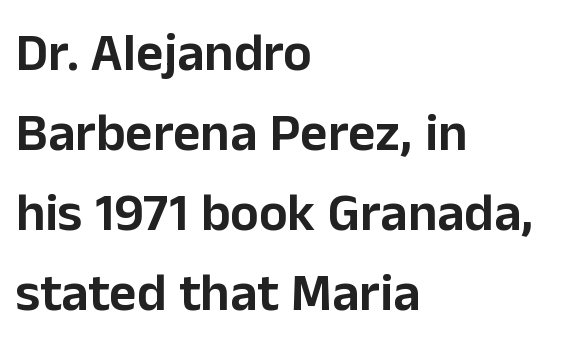
Q: Is the text italic (slanted)? A: No, it is upright.
Q: Is the typeface a serif or a sans-serif typeface? A: Sans-serif.
Q: Is the text underlined? A: No.
Q: How is the paragraph aligned? A: Left-aligned.
Q: Is the spacing between letters normal or unusually wide? A: Normal.
Q: Is the spacing between lines tight, normal or loose? A: Normal.
Q: Width (condensed, normal, or wide)? A: Normal.
Q: Stroke contrast? A: Low.
Q: x-height? A: Medium.
Q: Monospaced? A: No.
